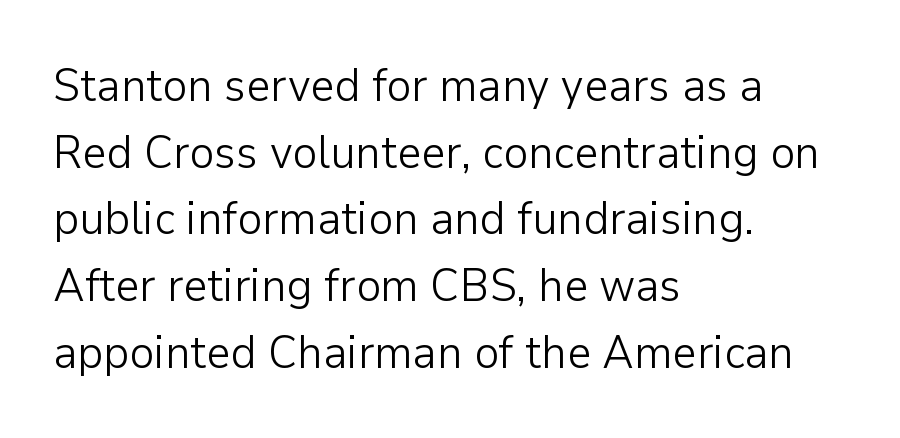
Q: Is the text bold? A: No.
Q: Is the text italic (slanted)? A: No, it is upright.
Q: Is the typeface a serif or a sans-serif typeface? A: Sans-serif.
Q: Is the text underlined? A: No.
Q: How is the paragraph aligned? A: Left-aligned.
Q: Is the spacing between letters normal or unusually wide? A: Normal.
Q: Is the spacing between lines tight, normal or loose? A: Normal.
Q: Width (condensed, normal, or wide)? A: Normal.
Q: Stroke contrast? A: Low.
Q: x-height? A: Medium.
Q: Monospaced? A: No.
